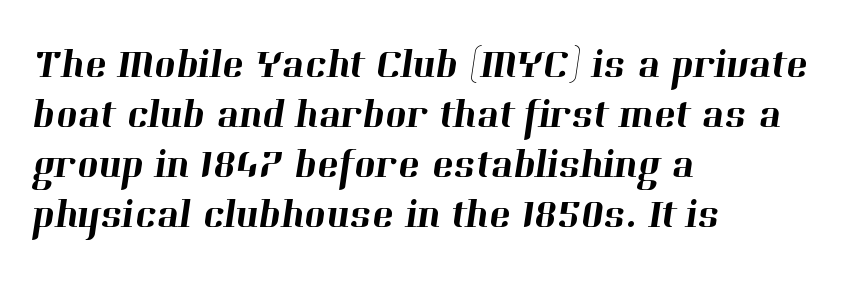
Short and long lines alike share a common starting point at left. The zone under the glyphs is completely vacant. Here the designer chose a conventional face with non-uniform glyph widths. Compared with typical body copy, the letter spacing here is the same. The font family rendered here belongs to the serif group.
